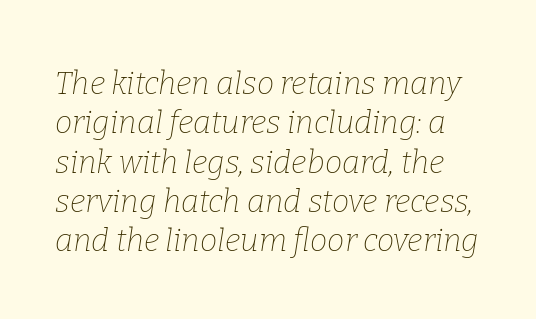
{"serif": "yes", "italic": "yes", "lean": "right", "slant_degrees": 9, "bold": "no", "weight": "thin", "width": "normal", "stroke_contrast": "low", "x_height": "medium", "monospaced": "no", "underline": "no", "line_spacing": "normal", "line_spacing_ratio": 1.27, "letter_spacing": "normal", "letter_spacing_em": 0.0, "glyph_px": 31}
